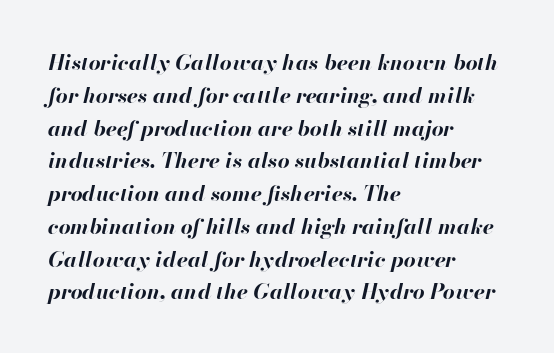
The image shows 21 px bold type, italic (leaning right); set left-aligned, normal line spacing (1.56x), normal letter spacing, not underlined.
